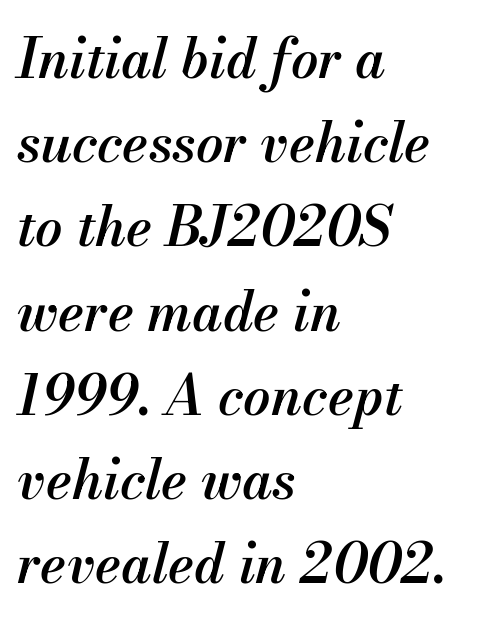
The image shows 54 px semibold type, italic (leaning right); set left-aligned, normal line spacing (1.56x), normal letter spacing, not underlined; medium stroke contrast and a small x-height.
